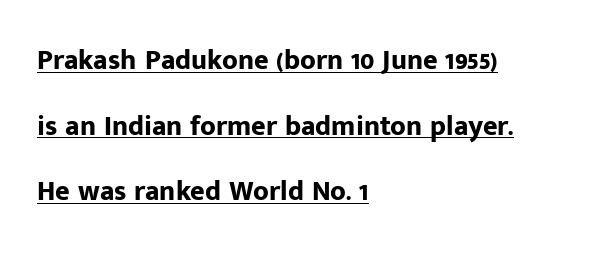
The image shows 28 px bold sans-serif type, upright; set left-aligned, loose line spacing (2.34x), normal letter spacing, underlined; low stroke contrast and a medium x-height.
